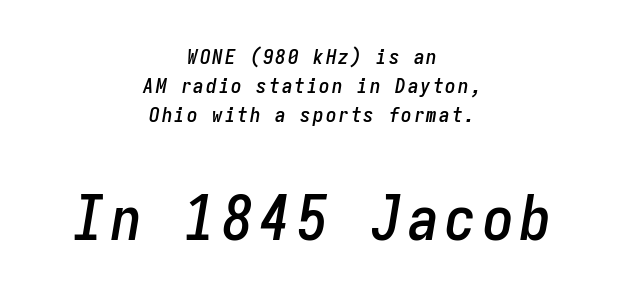
Q: Is the text italic (slanted)? A: Yes, it leans right by about 9 degrees.
Q: Is the text underlined? A: No.
Q: How is the paragraph aligned? A: Centered.
Q: Is the spacing between lines tight, normal or loose? A: Normal.
Q: Which block of text is set in a larger size, the first (top) or the second (bottom)? A: The second (bottom) one.
Q: Width (condensed, normal, or wide)? A: Condensed.
Q: Stroke contrast? A: Low.
Q: x-height? A: Medium.
Q: Monospaced? A: Yes.
